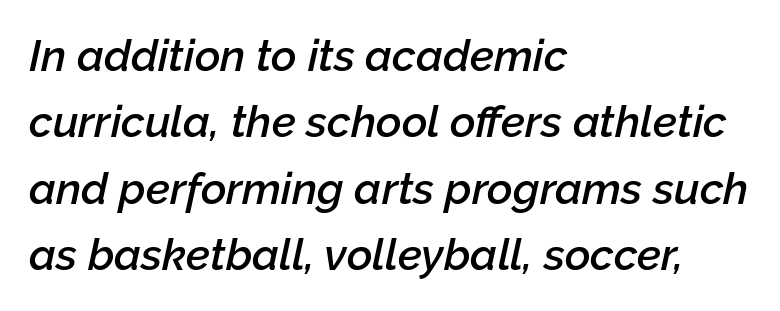
The image shows 44 px semibold type, italic (leaning right); set left-aligned, normal line spacing (1.51x), normal letter spacing, not underlined; low stroke contrast and a medium x-height.
